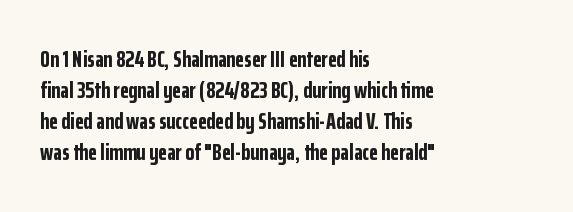
Caption: bold face, heavy strokes. Compared with typical body copy, the letter spacing here is the same. Line starts are locked; line ends wander. The axis of the letterforms is exactly vertical.
